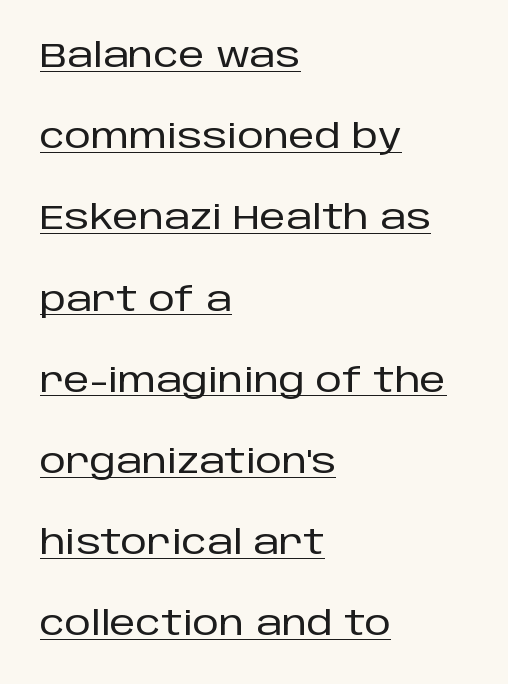
{"serif": "no", "italic": "no", "width": "normal", "stroke_contrast": "low", "x_height": "large", "monospaced": "no", "underline": "yes", "align": "left", "line_spacing": "loose", "line_spacing_ratio": 2.46, "letter_spacing": "normal", "letter_spacing_em": 0.0, "glyph_px": 33}
